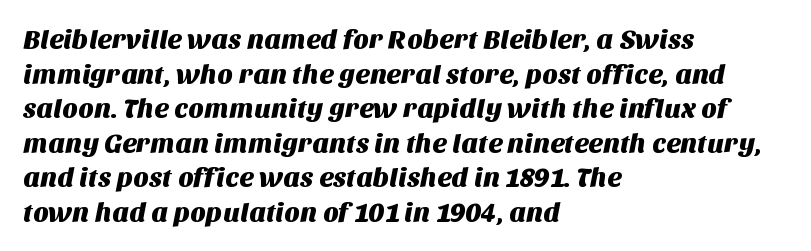
Q: Is the text underlined? A: No.
Q: How is the paragraph aligned? A: Left-aligned.
Q: Is the spacing between letters normal or unusually wide? A: Normal.
Q: Is the spacing between lines tight, normal or loose? A: Normal.
